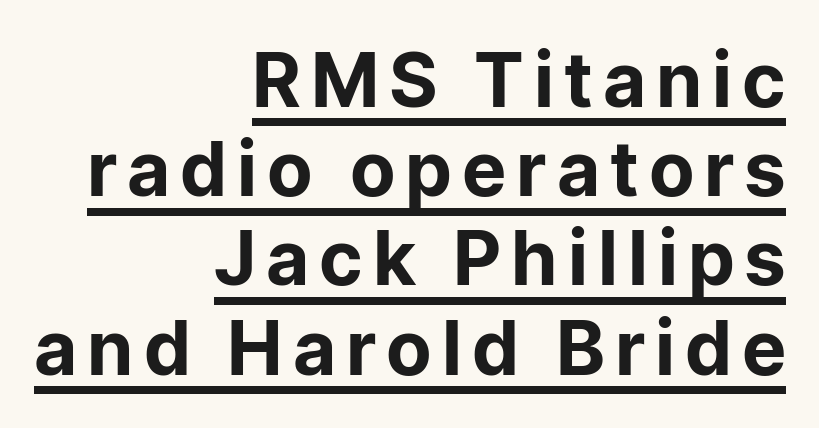
Emphasis by weight is at full strength: bold. Underlining? Definitely there. The typesetter chose a ragged-left arrangement here. The letters advance in unequal steps, a hallmark of proportional type. Regarding serifs, this sample does without them.
